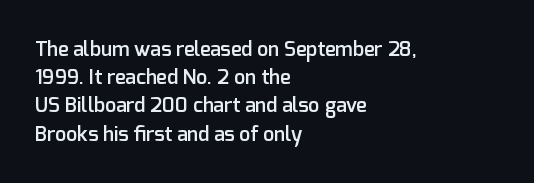
This is moderately heavy type, rendered in semibold. A bare baseline throughout the passage. Caption: standard tracking, unaltered. A typesetter would mark this as roman, not italic. The rows are spaced the way most documents space them. A classic flush-left, rag-right setting is used for this passage.
